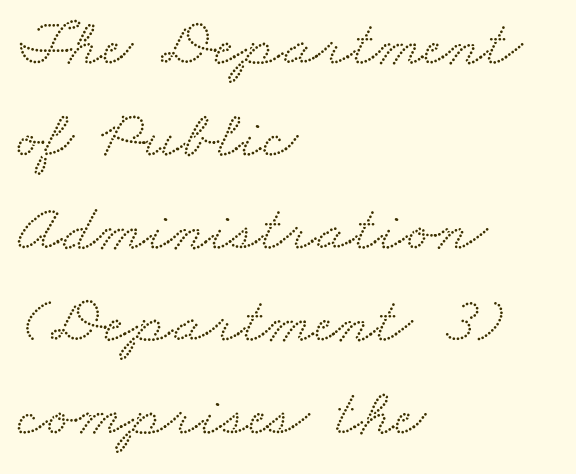
The image shows 67 px wide serif type; set left-aligned, normal line spacing (1.38x), normal letter spacing, not underlined; low stroke contrast and a small x-height.
